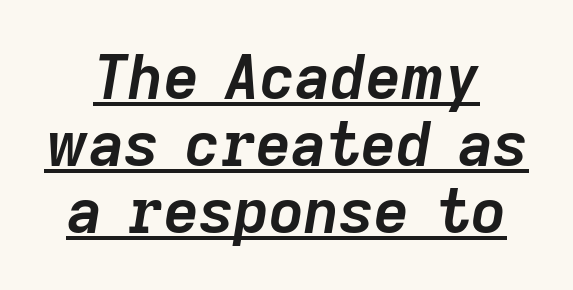
The image shows 61 px semibold type, italic (leaning right); set tight line spacing (1.1x), normal letter spacing, underlined; low stroke contrast and a medium x-height.
